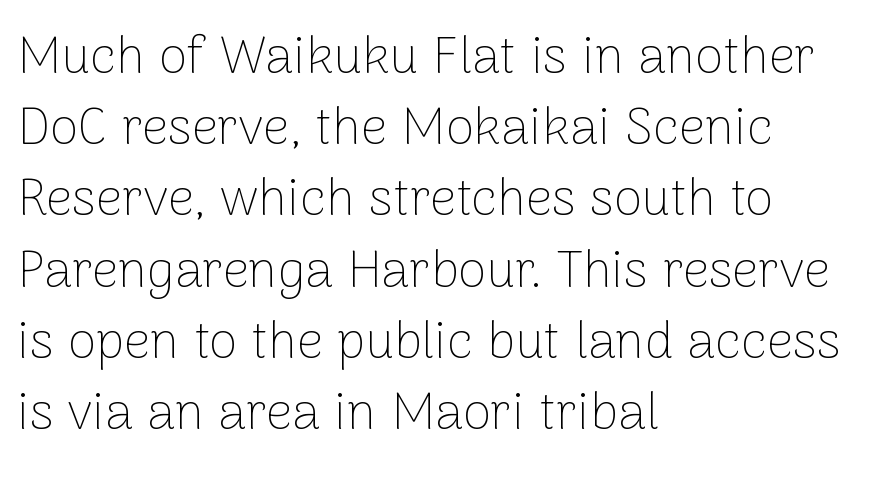
The image shows 52 px thin sans-serif type, upright; set left-aligned, normal line spacing (1.37x), normal letter spacing, not underlined; low stroke contrast and a medium x-height.
